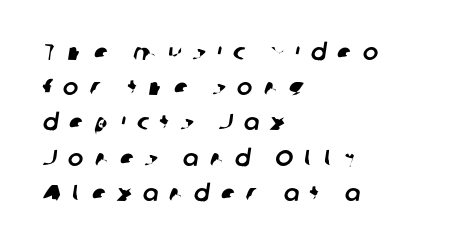
The image shows 23 px text type; set left-aligned, normal line spacing (1.53x), unusually wide letter spacing (+0.48 em), not underlined.
